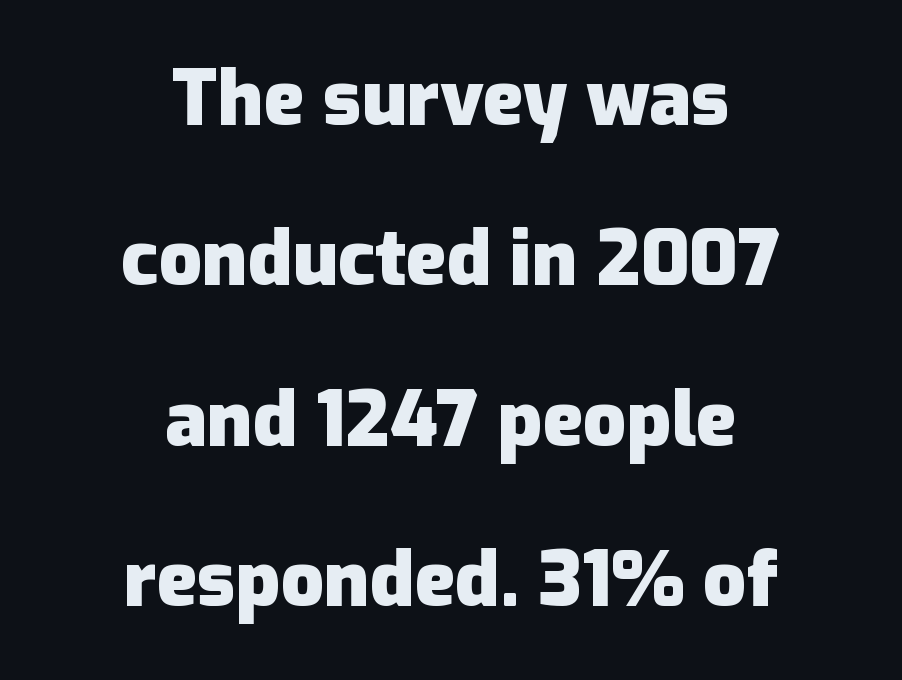
Leftover space on each line is divided equally before and after the words. Just letters on the line, the space beneath them empty. A full-strength bold gives these letters their thick strokes. I'd call this a sans setting — the letters go barefoot. The specimen reads as upright at a glance.
